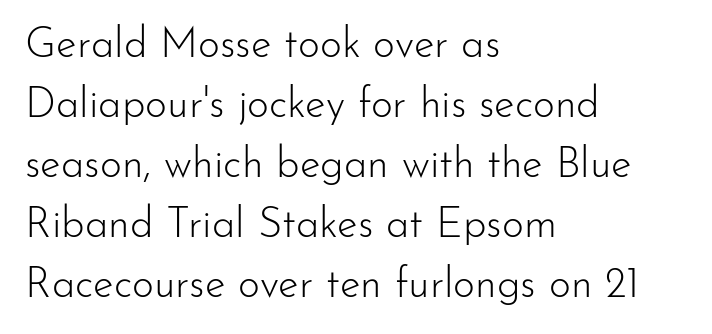
{"serif": "no", "italic": "no", "bold": "no", "weight": "light", "width": "normal", "stroke_contrast": "low", "x_height": "small", "monospaced": "no", "underline": "no", "align": "left", "line_spacing": "normal", "line_spacing_ratio": 1.43, "letter_spacing": "normal", "letter_spacing_em": 0.0, "glyph_px": 42}
